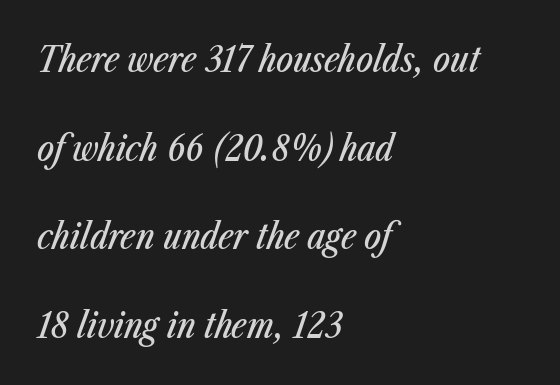
{"italic": "yes", "lean": "right", "slant_degrees": 23, "width": "condensed", "stroke_contrast": "low", "x_height": "medium", "monospaced": "no", "underline": "no", "align": "left", "line_spacing": "loose", "line_spacing_ratio": 2.46, "letter_spacing": "normal", "letter_spacing_em": 0.0, "glyph_px": 36}
